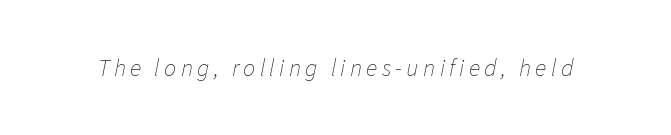
The image shows 24 px text type, italic (leaning right); set not underlined.
